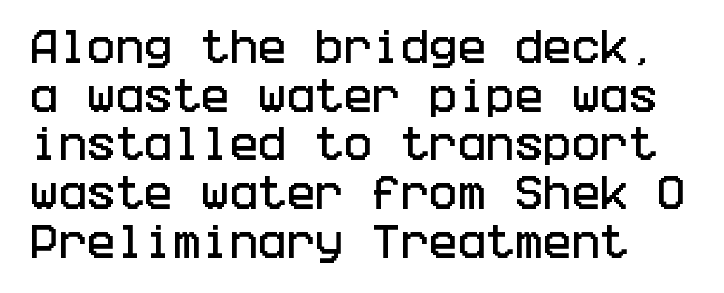
The image shows 38 px condensed sans-serif type, upright; set normal line spacing (1.28x), normal letter spacing, not underlined; low stroke contrast and a large x-height.
